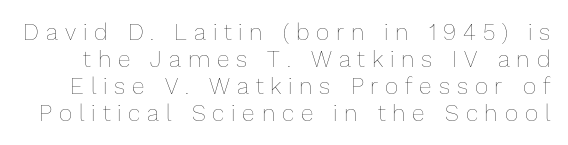
The image shows 23 px text type, upright; set line spacing 1.17x, unusually wide letter spacing (+0.3 em), not underlined.
